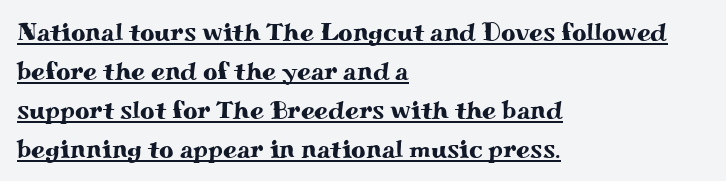
Quick note: interline space is typical. Compared with a centered layout, this one pins lines to the left instead. Notice how the stems are strictly vertical — no italics here. Check the space under the baseline: a stroke is drawn there. The letters sit at their default tracking, neither squeezed nor spread.
